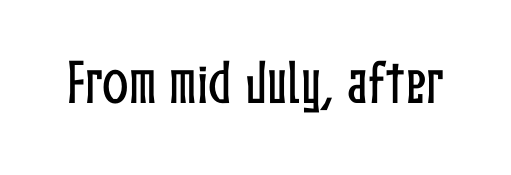
Words float on clear page, feet unadorned. These lines keep a tight, regular rhythm from letter to letter. Here the designer chose a conventional face with non-uniform glyph widths. If you drew a line through each stem, it would be perfectly vertical.
